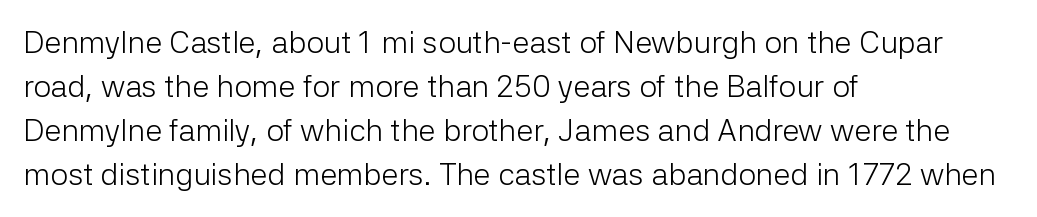
The image shows 31 px light sans-serif type, upright; set left-aligned, normal line spacing (1.42x), normal letter spacing, not underlined; low stroke contrast and a medium x-height.
